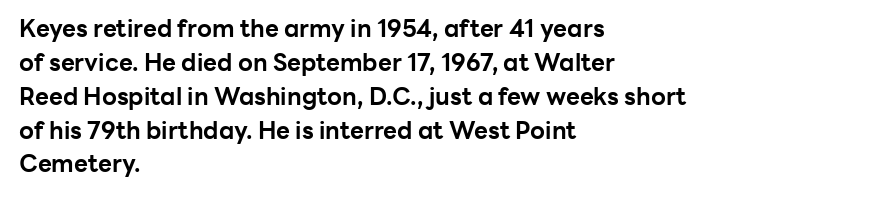
Q: Is the text bold? A: Yes.
Q: Is the text italic (slanted)? A: No, it is upright.
Q: Is the text underlined? A: No.
Q: How is the paragraph aligned? A: Left-aligned.
Q: Is the spacing between letters normal or unusually wide? A: Normal.
Q: Is the spacing between lines tight, normal or loose? A: Normal.
